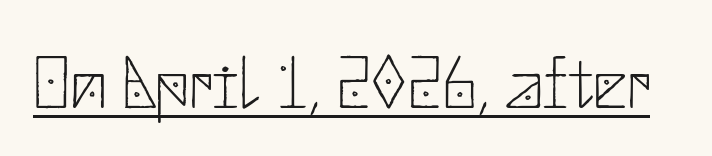
The letterforms sit shoulder to shoulder at normal distance. Nothing heavy about these letters — not bold at all. What kind of face is this? One without serifs — a sans. Compared with undecorated copy, this sample adds a rule below the words.
